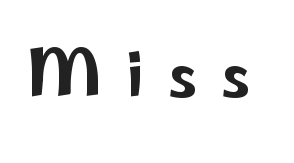
Examine the stroke ends and you'll find no serifs. You could only call the tracking loose — the letters float apart. A bare baseline throughout the passage. Posture: straight, roman, zero tilt.
